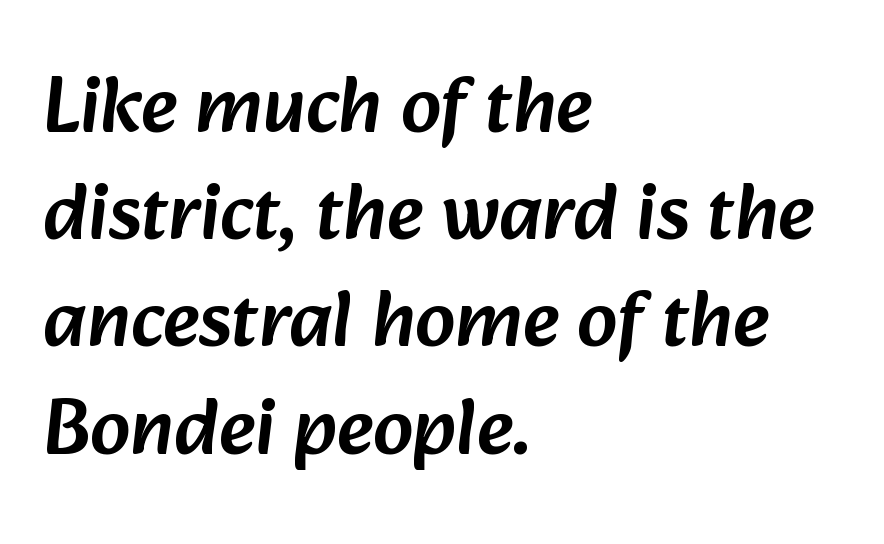
{"serif": "no", "width": "normal", "stroke_contrast": "low", "x_height": "medium", "monospaced": "no", "underline": "no", "align": "left", "line_spacing": "normal", "line_spacing_ratio": 1.34, "letter_spacing": "normal", "letter_spacing_em": 0.0, "glyph_px": 80}
